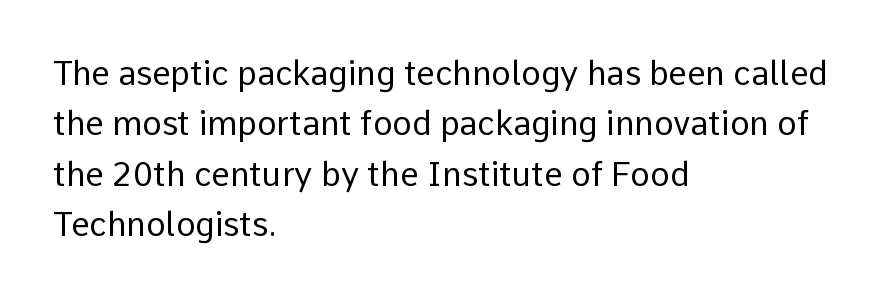
Each line starts at the same left margin while the right side varies. The type sits square on the baseline with zero lean. The face used here is rendered with its standard letterfit. The cut favours lightness, reaching ordinary text weight at its darkest. The specimen omits any rule beneath the text block's lines.
